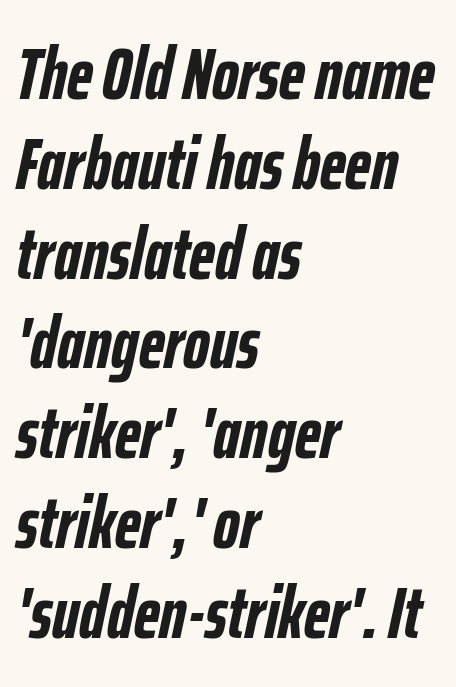
I'd describe the lettering as bold — thick and assertive. Has an underline been added? It has not. The whole block is typeset with a tilt. All the whitespace from short lines collects on the right.
